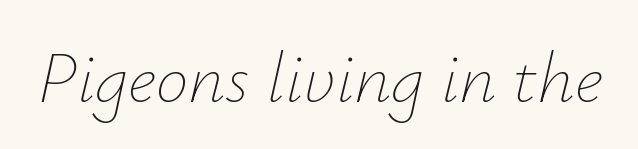
The image shows 73 px thin type, italic (leaning right); set normal letter spacing, not underlined; low stroke contrast and a small x-height.
